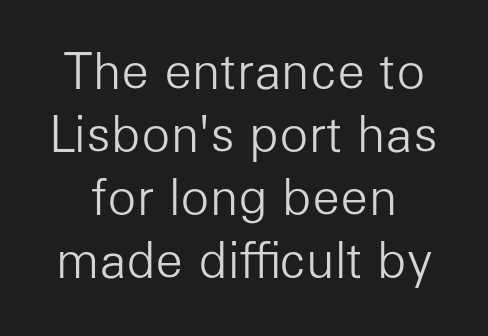
{"serif": "no", "italic": "no", "bold": "no", "weight": "light", "width": "normal", "stroke_contrast": "low", "x_height": "medium", "monospaced": "no", "underline": "no", "align": "center", "line_spacing": "normal", "line_spacing_ratio": 1.31, "letter_spacing": "normal", "letter_spacing_em": 0.0, "glyph_px": 48}
